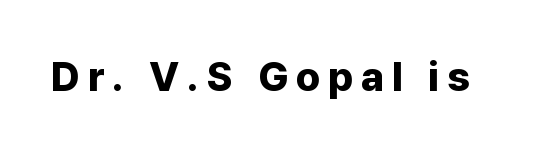
The image shows 41 px bold sans-serif type, upright; set not underlined; low stroke contrast and a medium x-height.
